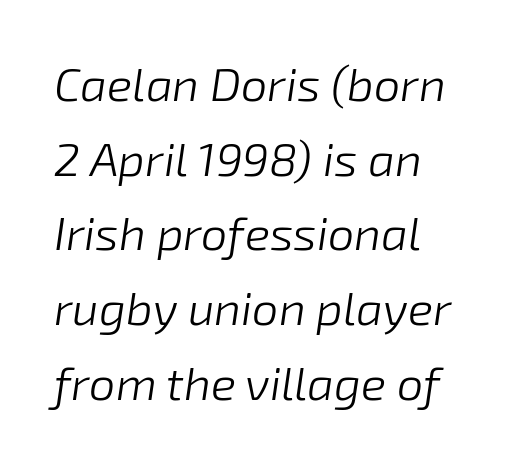
Q: Is the text bold? A: No.
Q: Is the text italic (slanted)? A: Yes, it leans right by about 8 degrees.
Q: Is the text underlined? A: No.
Q: How is the paragraph aligned? A: Left-aligned.
Q: Is the spacing between letters normal or unusually wide? A: Normal.
Q: Is the spacing between lines tight, normal or loose? A: Normal.
Q: Width (condensed, normal, or wide)? A: Normal.
Q: Stroke contrast? A: Low.
Q: x-height? A: Medium.
Q: Monospaced? A: No.
